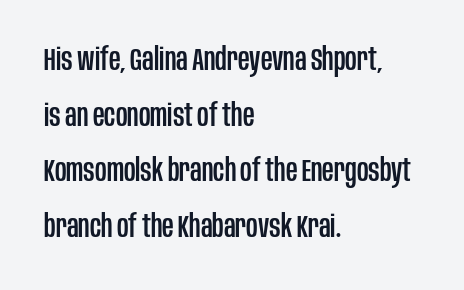
{"serif": "no", "italic": "no", "width": "condensed", "stroke_contrast": "low", "x_height": "large", "monospaced": "no", "underline": "no", "align": "left", "line_spacing_ratio": 1.74, "letter_spacing": "normal", "letter_spacing_em": 0.0, "glyph_px": 32}
